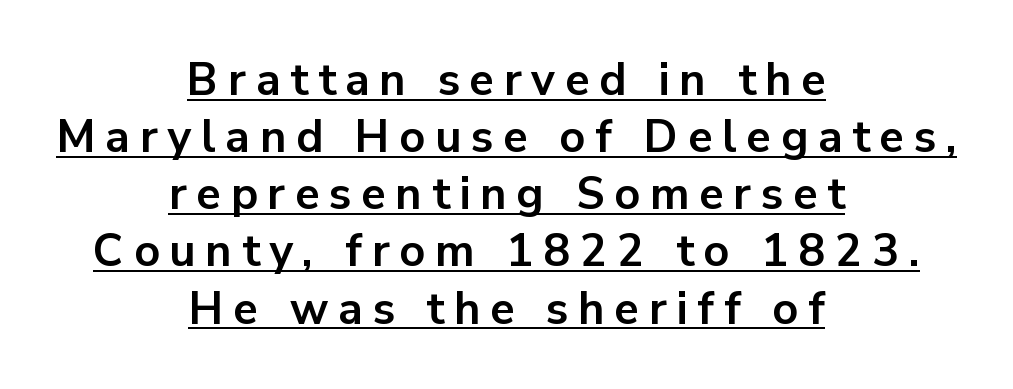
{"serif": "no", "italic": "no", "bold": "yes", "weight": "bold", "width": "normal", "stroke_contrast": "low", "x_height": "medium", "monospaced": "no", "underline": "yes", "align": "center", "line_spacing": "normal", "line_spacing_ratio": 1.27, "letter_spacing": "wide", "letter_spacing_em": 0.22, "glyph_px": 45}
